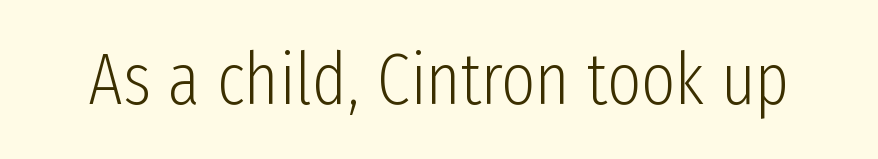
{"serif": "no", "italic": "no", "bold": "no", "weight": "light", "width": "condensed", "stroke_contrast": "low", "x_height": "medium", "monospaced": "no", "underline": "no", "letter_spacing": "normal", "letter_spacing_em": 0.0, "glyph_px": 73}
